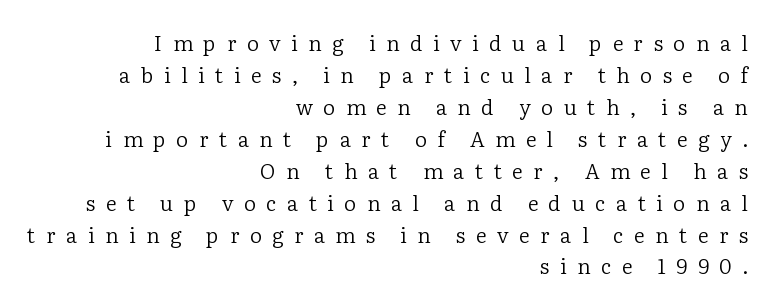
The image shows 21 px text type, upright; set right-aligned, normal line spacing (1.52x), unusually wide letter spacing (+0.5 em), not underlined.
